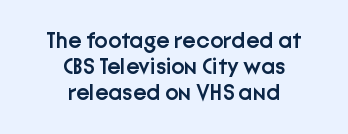
{"italic": "no", "bold": "semi", "underline": "no", "align": "center", "line_spacing": "tight", "line_spacing_ratio": 1.12, "letter_spacing": "normal", "letter_spacing_em": 0.0, "glyph_px": 23}
